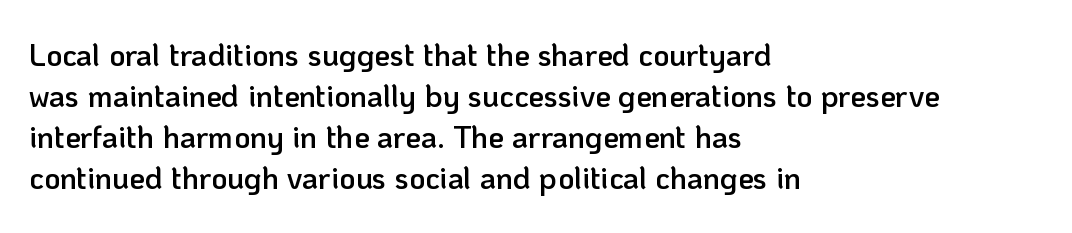
There is no visible air inserted between adjacent glyphs. The glyphs in this specimen are sans serif. When letters stand straight like this, we call the style roman or upright. Underline: absent.
